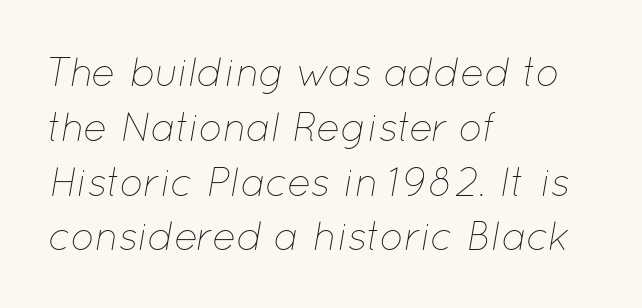
If you drew a ruler down the left edge, every line would touch it. Italic? Definitely — the glyphs are oblique. The cut favours lightness, reaching ordinary text weight at its darkest. Character widths vary here, with narrow letters taking less room than wide ones. Just letters on the line, the space beneath them empty.
